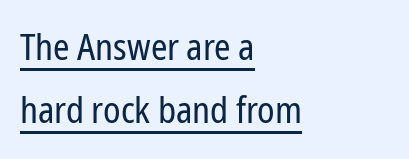
{"serif": "no", "italic": "no", "bold": "no", "weight": "regular", "width": "condensed", "stroke_contrast": "low", "x_height": "medium", "monospaced": "no", "underline": "yes", "align": "left", "line_spacing_ratio": 1.71, "letter_spacing": "normal", "letter_spacing_em": 0.0, "glyph_px": 37}
